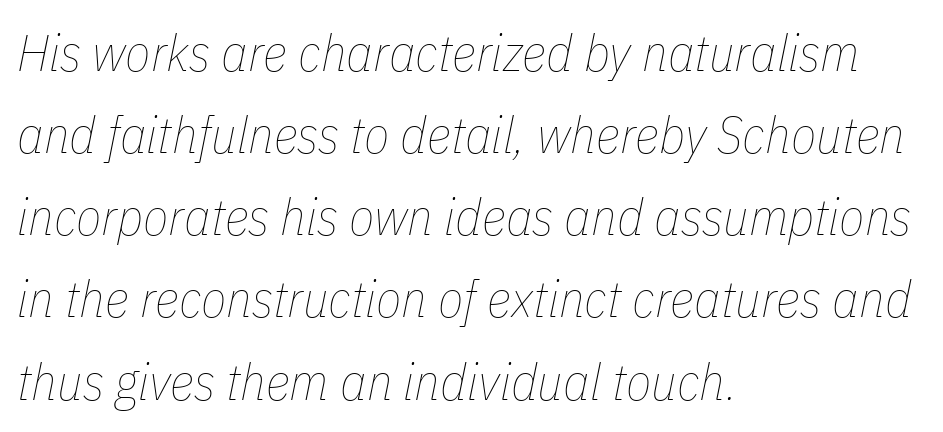
Q: Is the text bold? A: No.
Q: Is the text italic (slanted)? A: Yes, it leans right by about 11 degrees.
Q: Is the text underlined? A: No.
Q: How is the paragraph aligned? A: Left-aligned.
Q: Is the spacing between letters normal or unusually wide? A: Normal.
Q: Is the spacing between lines tight, normal or loose? A: Normal.
Q: Width (condensed, normal, or wide)? A: Condensed.
Q: Stroke contrast? A: Low.
Q: x-height? A: Medium.
Q: Monospaced? A: No.
